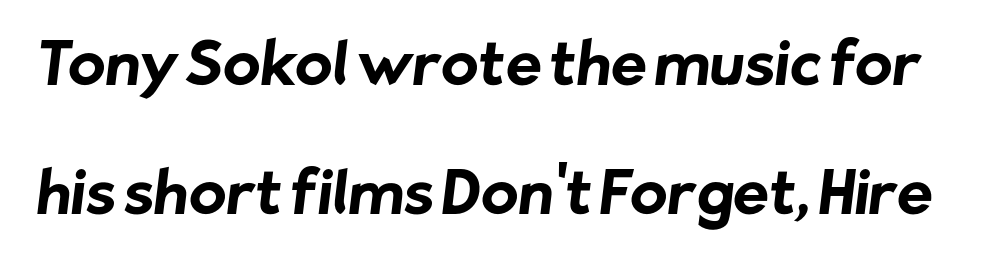
{"serif": "no", "bold": "yes", "weight": "bold", "width": "normal", "stroke_contrast": "low", "x_height": "medium", "monospaced": "no", "underline": "no", "line_spacing": "loose", "line_spacing_ratio": 2.11, "letter_spacing": "normal", "letter_spacing_em": 0.0, "glyph_px": 61}
